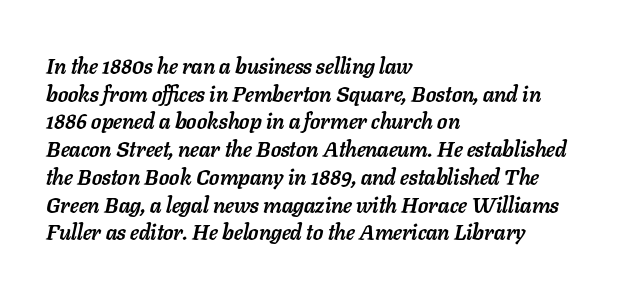
The image shows 22 px bold type, italic (leaning right); set left-aligned, normal line spacing (1.26x), normal letter spacing, not underlined.
